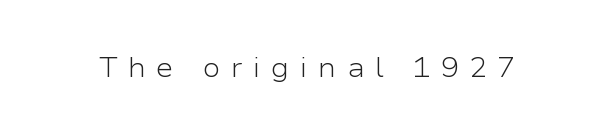
Q: Is the text bold? A: No.
Q: Is the text italic (slanted)? A: No, it is upright.
Q: Is the text underlined? A: No.
Q: Is the spacing between letters normal or unusually wide? A: Unusually wide.
